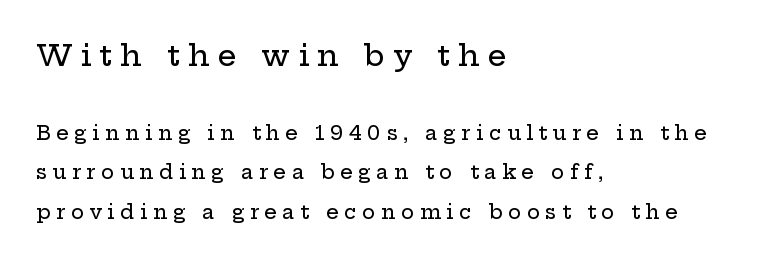
The strip under each line holds only bare page. What kind of face is this? One with serifs. Bigger letters appear in the top chunk; the bottom chunk is reduced. Line beginnings align vertically; line endings do not. These lines were composed using upright roman letters. How are the letters spaced? Widely, with obvious added tracking.
